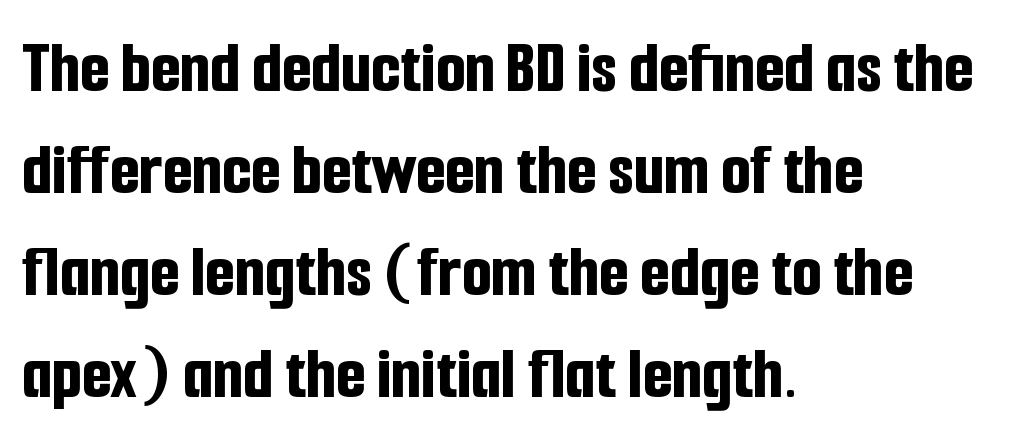
{"serif": "no", "italic": "no", "bold": "yes", "weight": "bold", "width": "condensed", "stroke_contrast": "low", "x_height": "medium", "monospaced": "no", "underline": "no", "align": "left", "line_spacing": "normal", "line_spacing_ratio": 1.34, "letter_spacing": "normal", "letter_spacing_em": 0.0, "glyph_px": 76}
